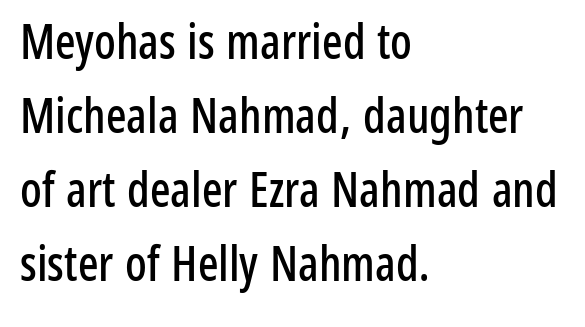
In CSS terms this would be text-align: left. The letters sit at their default tracking, neither squeezed nor spread. This is sans-serif lettering, the kind often seen on screens and signage. Descenders are the only things crossing below the line. Note the varied advance widths — an 'i' is clearly narrower than an 'm'.
